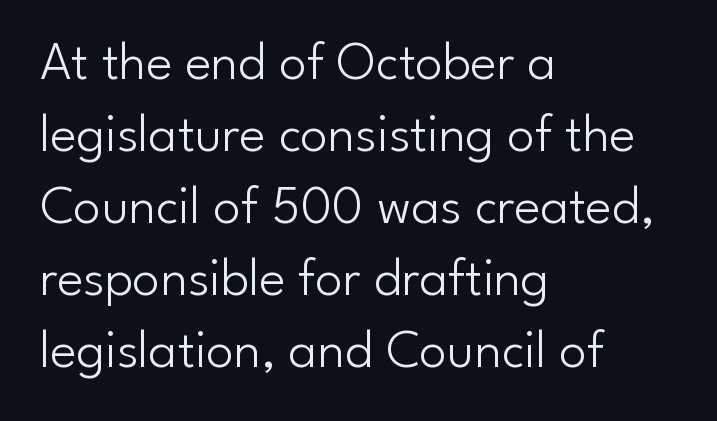
The image shows 55 px light sans-serif type, upright; set left-aligned, normal line spacing (1.31x), normal letter spacing, not underlined; low stroke contrast and a small x-height.
